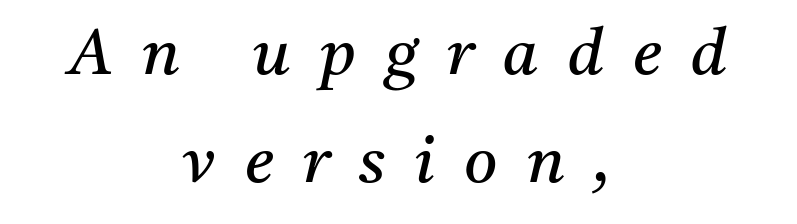
Q: Is the text bold? A: No.
Q: Is the text italic (slanted)? A: Yes, it leans right by about 11 degrees.
Q: Is the typeface a serif or a sans-serif typeface? A: Serif.
Q: Is the text underlined? A: No.
Q: How is the paragraph aligned? A: Centered.
Q: Is the spacing between letters normal or unusually wide? A: Unusually wide.
Q: Is the spacing between lines tight, normal or loose? A: Normal.
Q: Width (condensed, normal, or wide)? A: Normal.
Q: Stroke contrast? A: Medium.
Q: x-height? A: Medium.
Q: Monospaced? A: No.
